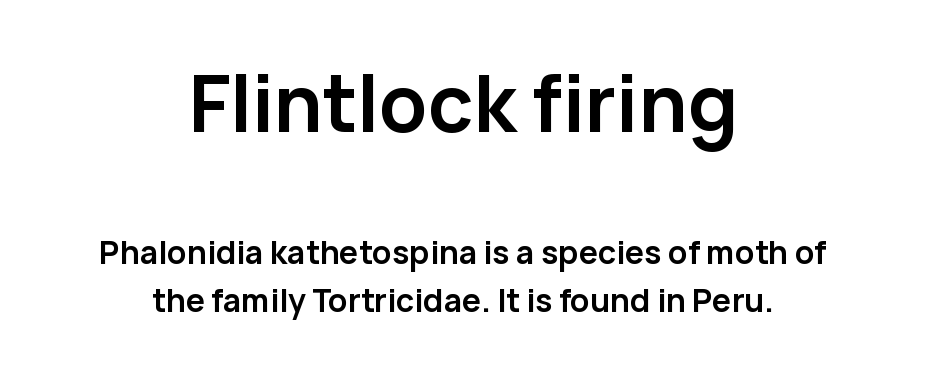
Classification — sans serif. Nope, not italic — everything's standing straight. The glyphs are unaccompanied by any horizontal stroke below them. The earlier block is typeset at a bigger size than the later block. This rendering uses center alignment, leaving both contours irregular but symmetric.
